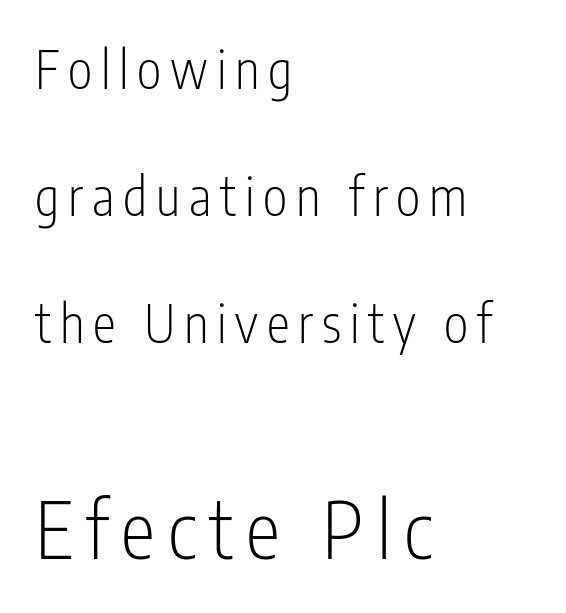
The image shows 78 px light, condensed sans-serif type, upright; set left-aligned, loose line spacing (2.44x), not underlined; the second (bottom) block is 1.5x larger; low stroke contrast and a medium x-height.
